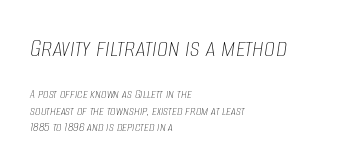
Q: Is the text bold? A: No.
Q: Is the text italic (slanted)? A: Yes, it leans right by about 8 degrees.
Q: Is the text underlined? A: No.
Q: How is the paragraph aligned? A: Left-aligned.
Q: Is the spacing between letters normal or unusually wide? A: Normal.
Q: Which block of text is set in a larger size, the first (top) or the second (bottom)? A: The first (top) one.
Q: Width (condensed, normal, or wide)? A: Condensed.
Q: Stroke contrast? A: Low.
Q: x-height? A: Large.
Q: Monospaced? A: No.
